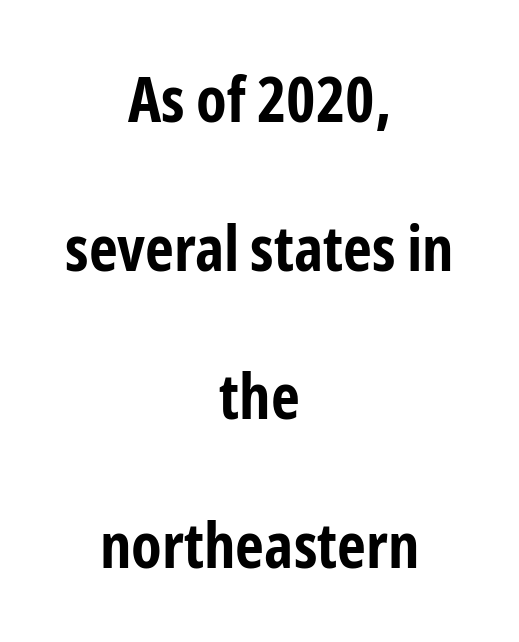
Q: Is the text bold? A: Yes.
Q: Is the text italic (slanted)? A: No, it is upright.
Q: Is the typeface a serif or a sans-serif typeface? A: Sans-serif.
Q: Is the text underlined? A: No.
Q: How is the paragraph aligned? A: Centered.
Q: Is the spacing between letters normal or unusually wide? A: Normal.
Q: Is the spacing between lines tight, normal or loose? A: Loose.
Q: Width (condensed, normal, or wide)? A: Condensed.
Q: Stroke contrast? A: Low.
Q: x-height? A: Medium.
Q: Monospaced? A: No.
